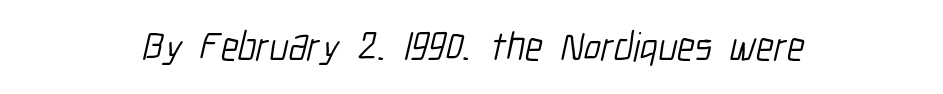
The font family rendered here belongs to the sans-serif group. Each line is balanced around a shared central axis. The type is set solid horizontally, with unmodified tracking. Looks like regular typesetting: each glyph gets only the width it needs. Type without underlining. Bold? No — there's no thickening of the strokes.
